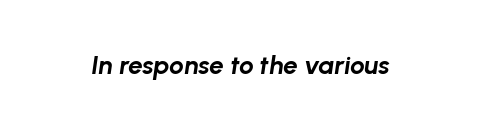
{"italic": "yes", "lean": "right", "slant_degrees": 8, "bold": "yes", "underline": "no", "letter_spacing": "normal", "letter_spacing_em": 0.0, "glyph_px": 26}
